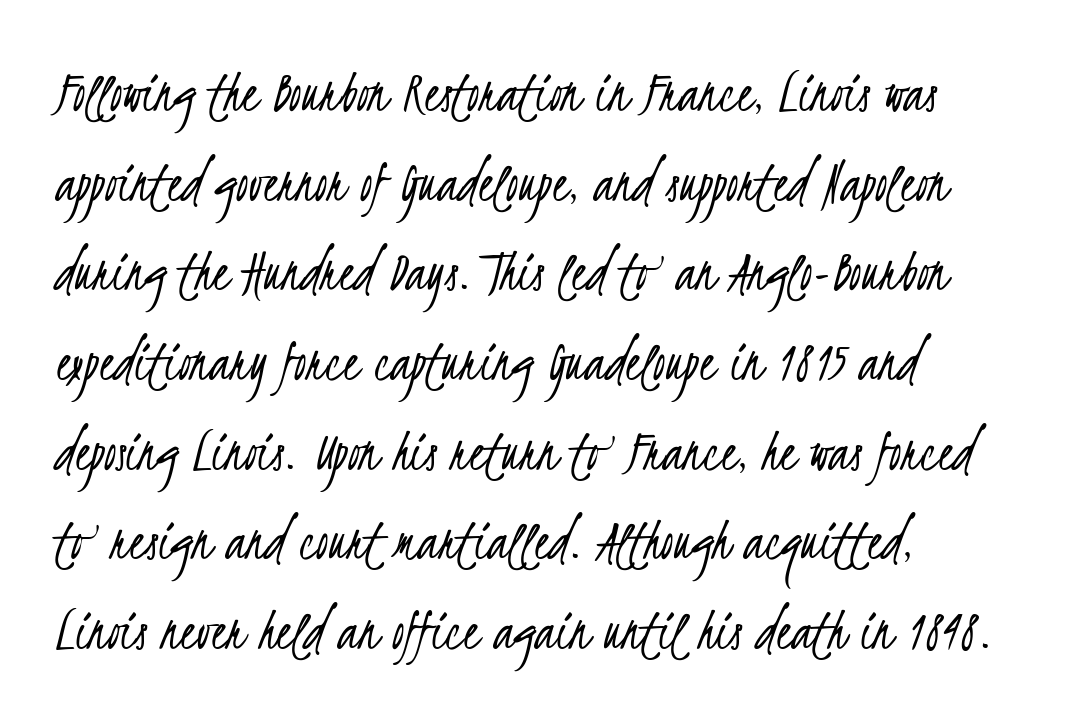
Q: Is the text bold? A: No.
Q: Is the typeface a serif or a sans-serif typeface? A: Sans-serif.
Q: Is the text underlined? A: No.
Q: How is the paragraph aligned? A: Left-aligned.
Q: Is the spacing between letters normal or unusually wide? A: Normal.
Q: Is the spacing between lines tight, normal or loose? A: Normal.
Q: Width (condensed, normal, or wide)? A: Condensed.
Q: Stroke contrast? A: Low.
Q: x-height? A: Small.
Q: Monospaced? A: No.
